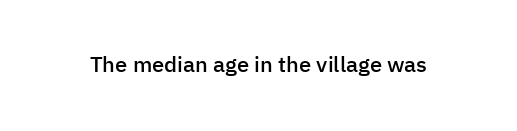
The image shows 22 px text type, upright; set normal letter spacing, not underlined.
